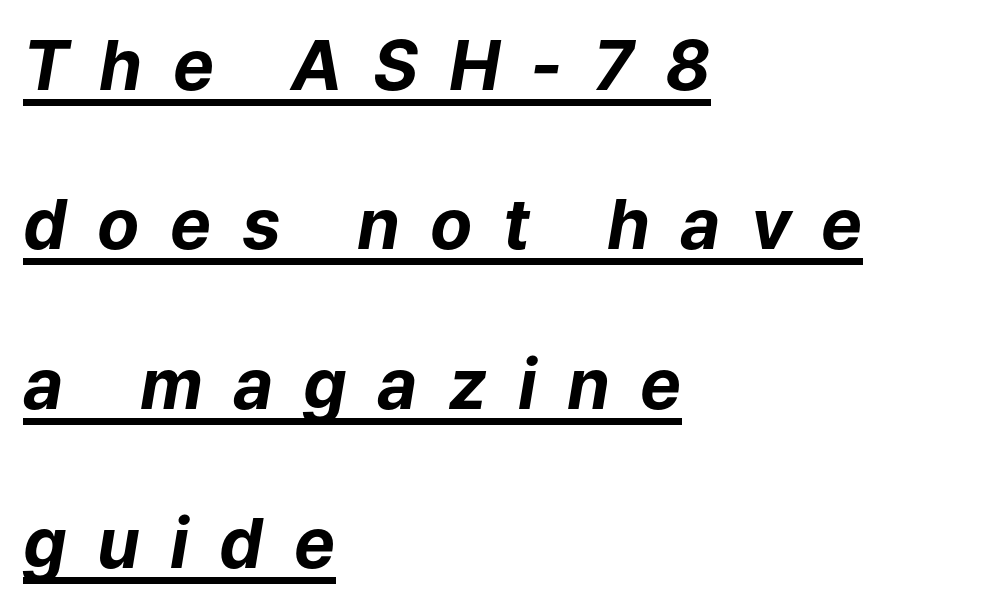
{"italic": "yes", "lean": "right", "slant_degrees": 9, "bold": "yes", "weight": "bold", "width": "normal", "stroke_contrast": "low", "x_height": "medium", "monospaced": "no", "underline": "yes", "align": "left", "line_spacing": "loose", "line_spacing_ratio": 2.31, "letter_spacing": "wide", "letter_spacing_em": 0.44, "glyph_px": 69}
